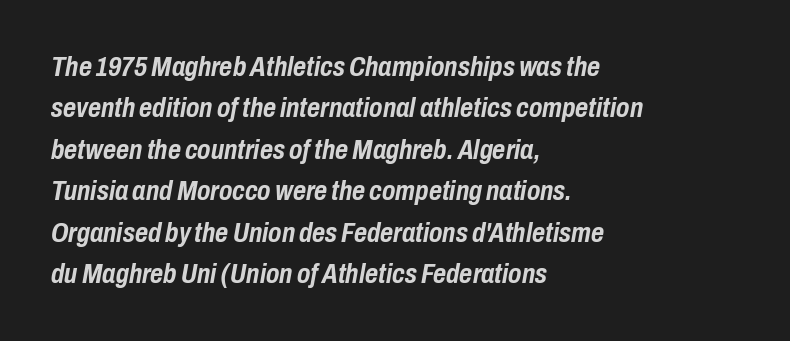
The image shows 28 px semibold, condensed type, italic (leaning right); set left-aligned, normal line spacing (1.48x), normal letter spacing, not underlined; low stroke contrast and a medium x-height.
